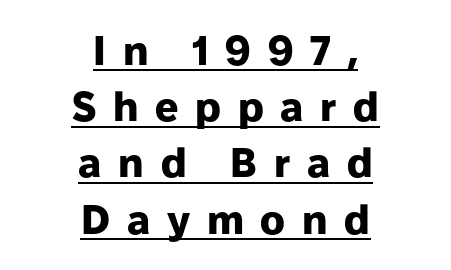
Look at the tracking — it's clearly loosened, letters drifting apart. Here the designer chose a conventional face with non-uniform glyph widths. Descenders here cross a horizontal rule under the line. Honestly, the row spacing looks completely unremarkable.
